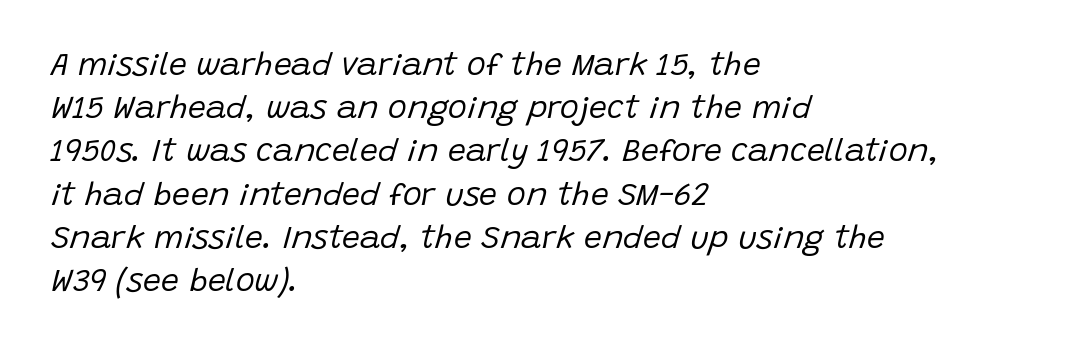
One glance says typical: line gaps are just what's usual. The foot of each line stays bare and open. Is this a heavy cut? Hardly; it is regular or lighter. The face used here is proportionally spaced, like ordinary book or web type. Would a proofreader flag this as italicized? Yes.
